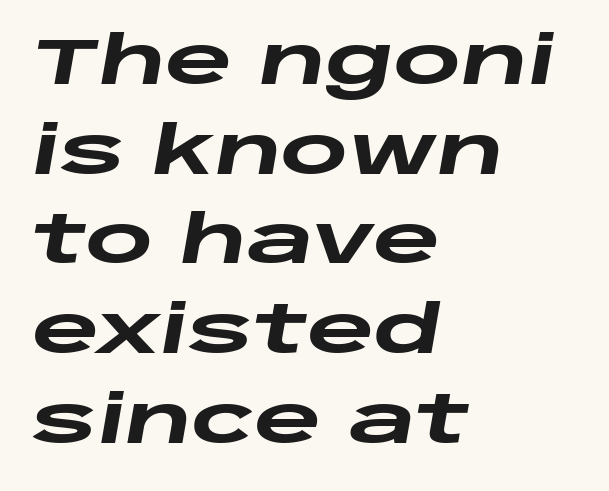
{"italic": "yes", "lean": "right", "slant_degrees": 10, "bold": "yes", "weight": "heavy", "width": "wide", "stroke_contrast": "low", "x_height": "large", "monospaced": "no", "underline": "no", "align": "left", "line_spacing": "normal", "line_spacing_ratio": 1.38, "letter_spacing": "normal", "letter_spacing_em": 0.0, "glyph_px": 65}
